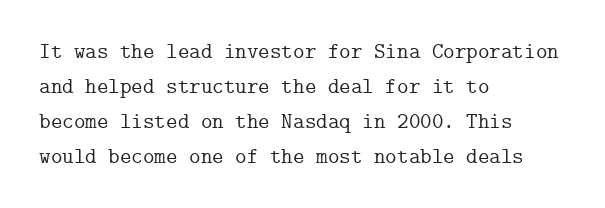
The image shows 22 px text type, upright; set left-aligned, normal line spacing (1.59x), normal letter spacing, not underlined.
